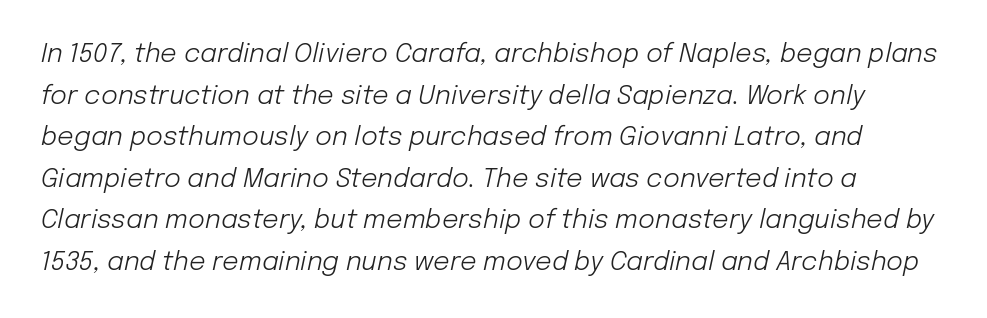
One glance says typical: line gaps are just what's usual. This rendering features lettering with no underline. Counters stay open thanks to moderate or lighter strokes. Does extra space separate the letters? No, they use regular spacing. The font's italic variant was chosen for this text.
